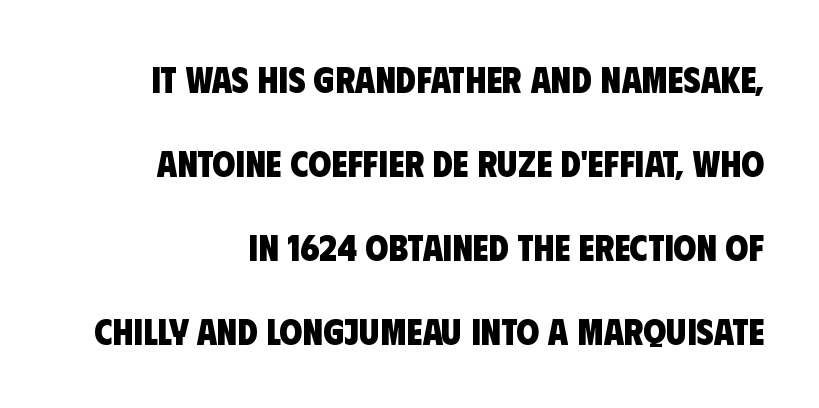
Rows of type keep a wide berth in the vertical direction. Bold? Absolutely — the strokes are thick and heavy. The strip under each line holds only bare page. The letterforms sit shoulder to shoulder at normal distance. Note the varied advance widths — an 'i' is clearly narrower than an 'm'.
